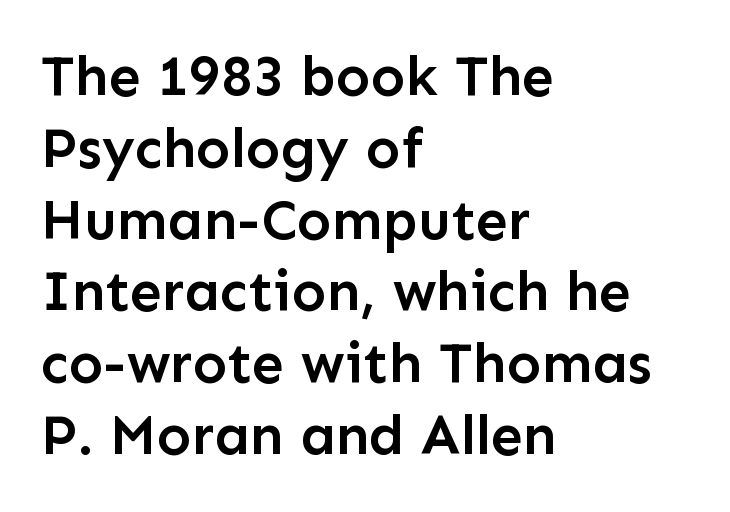
{"serif": "no", "italic": "no", "bold": "semi", "weight": "semibold", "width": "normal", "stroke_contrast": "low", "x_height": "medium", "monospaced": "no", "underline": "no", "align": "left", "line_spacing": "normal", "line_spacing_ratio": 1.26, "letter_spacing": "normal", "letter_spacing_em": 0.0, "glyph_px": 57}
